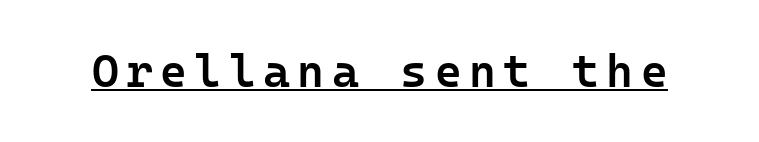
The image shows 46 px semibold sans-serif type, upright; set underlined; low stroke contrast and a medium x-height.
